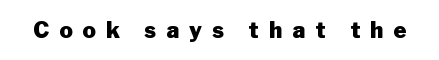
{"italic": "no", "bold": "yes", "underline": "no", "letter_spacing": "wide", "letter_spacing_em": 0.46, "glyph_px": 22}
